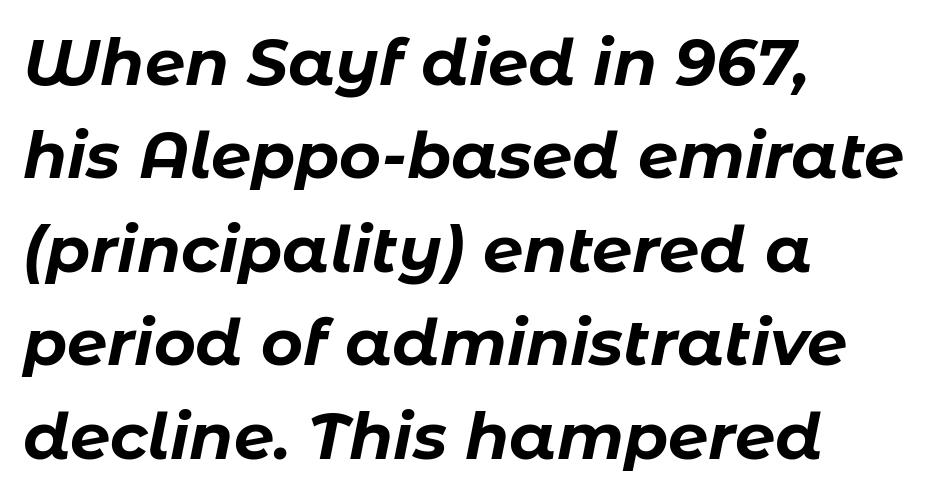
The image shows 64 px bold type, italic (leaning right); set left-aligned, normal line spacing (1.46x), normal letter spacing, not underlined; low stroke contrast and a medium x-height.
